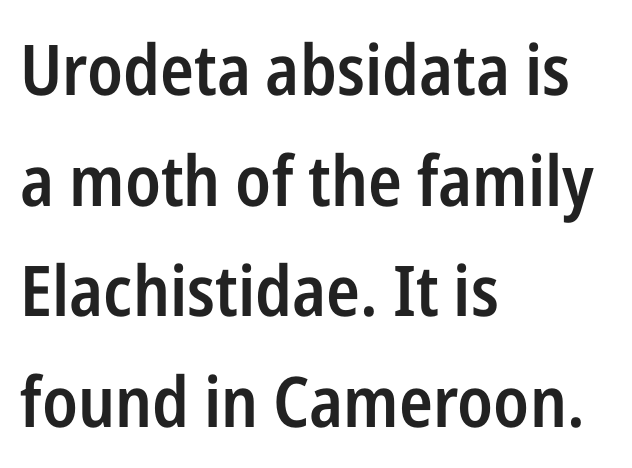
The passage shown is typed in a proportional face where columns would drift. No extra tracking has been applied to these lines. In terms of weight, the rendering is demibold, just under bold. Line starts are locked; line ends wander. The lines sit at an ordinary, default distance from one another.
